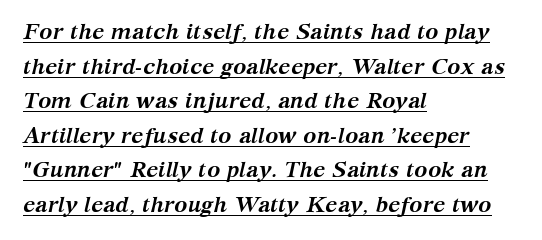
{"italic": "yes", "lean": "right", "slant_degrees": 12, "bold": "yes", "underline": "yes", "align": "left", "line_spacing": "normal", "line_spacing_ratio": 1.57, "letter_spacing": "normal", "letter_spacing_em": 0.0, "glyph_px": 22}
